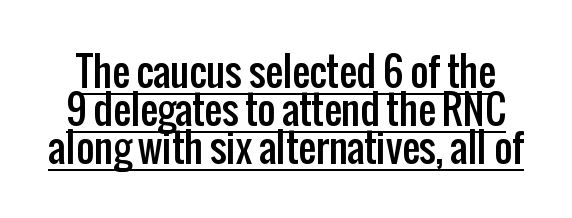
The image shows 39 px condensed sans-serif type, upright; set tight line spacing (0.97x), normal letter spacing, underlined; low stroke contrast and a medium x-height.
